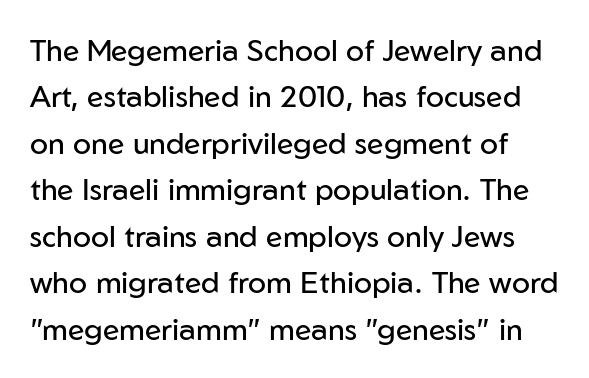
The image shows 30 px regular-weight sans-serif type, upright; set normal line spacing (1.55x), normal letter spacing, not underlined; low stroke contrast and a medium x-height.
